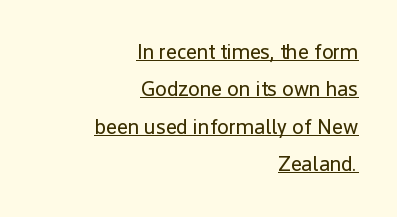
Unbolded letterforms with no extra heft. Is there any slant? The stems are plumb. The sample's only ornament is a line tracing under the words. Compared with a flush-left layout, this one pins lines to the opposite, right side.
